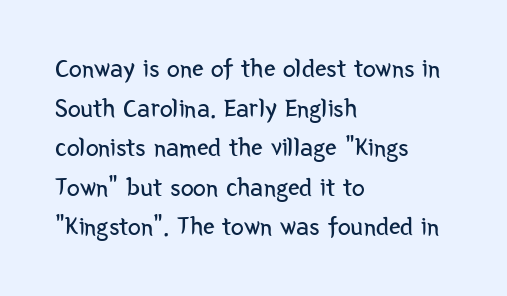
The block of text has a typical density, with ordinary space between rows. The line texture is even and compact thanks to regular tracking. Nothing heavy about these letters — not bold at all. Which margin do the lines hug? The left one — the right edge is uneven.
